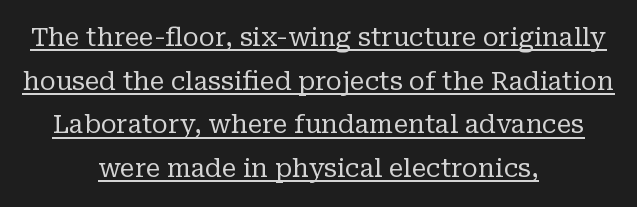
Q: Is the text bold? A: No.
Q: Is the text italic (slanted)? A: No, it is upright.
Q: Is the text underlined? A: Yes.
Q: How is the paragraph aligned? A: Centered.
Q: Is the spacing between letters normal or unusually wide? A: Normal.
